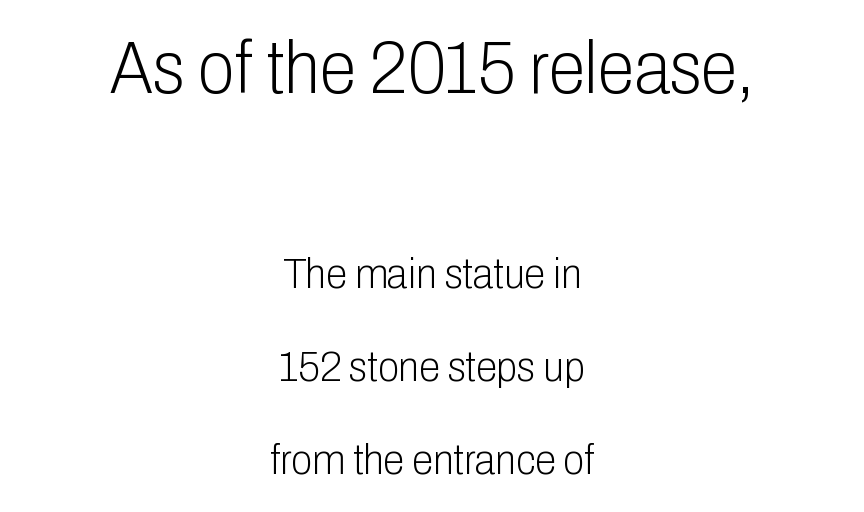
If you squint, the top block still reads clearly — it's the larger of the two. Look at the tracking — it's just the regular setting, nothing added. Grotesque or geometric, the face here clearly has no serifs. Italic: no, the glyphs are upright roman.
